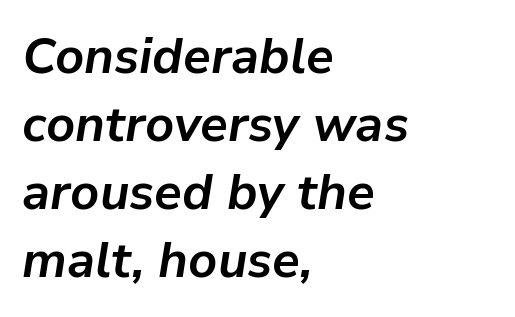
Q: Is the text bold? A: Yes.
Q: Is the text italic (slanted)? A: Yes, it leans right by about 9 degrees.
Q: Is the text underlined? A: No.
Q: How is the paragraph aligned? A: Left-aligned.
Q: Is the spacing between letters normal or unusually wide? A: Normal.
Q: Is the spacing between lines tight, normal or loose? A: Normal.
Q: Width (condensed, normal, or wide)? A: Normal.
Q: Stroke contrast? A: Low.
Q: x-height? A: Medium.
Q: Monospaced? A: No.
